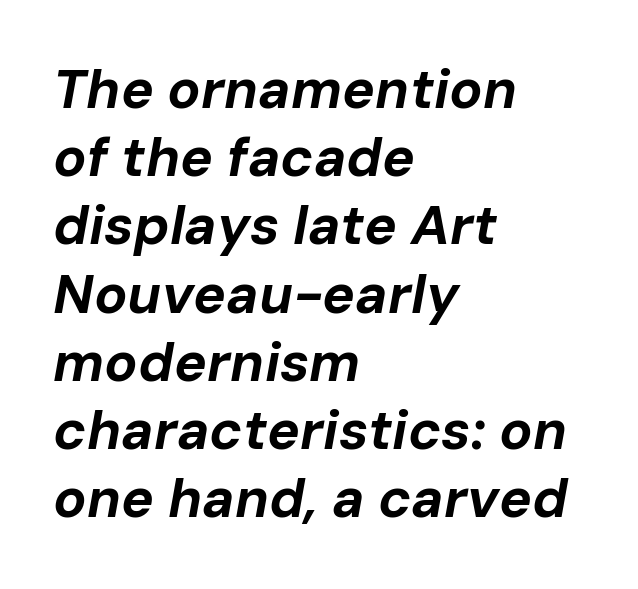
Caption: multi-line text, flush left, ragged right. Stroke thickness is high; the sample reads as a true bold. Between one letter and the next there's only the usual sliver of space. An italicized treatment has been applied to the whole sample. Note the varied advance widths — an 'i' is clearly narrower than an 'm'.
